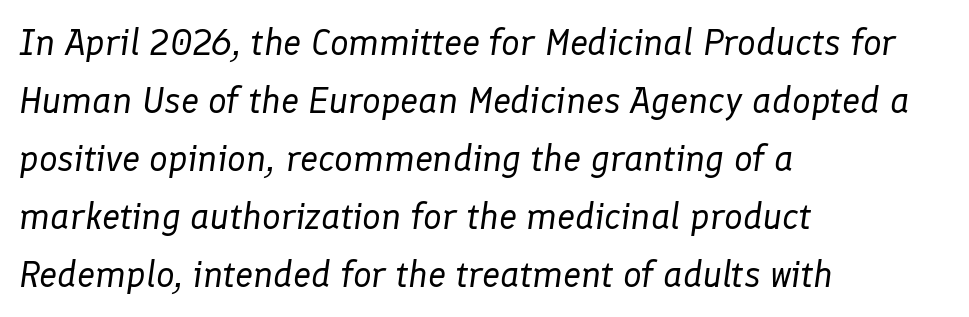
{"italic": "yes", "lean": "right", "slant_degrees": 8, "bold": "no", "weight": "regular", "width": "normal", "stroke_contrast": "low", "x_height": "medium", "monospaced": "no", "underline": "no", "align": "left", "line_spacing": "normal", "line_spacing_ratio": 1.57, "letter_spacing": "normal", "letter_spacing_em": 0.0, "glyph_px": 37}
